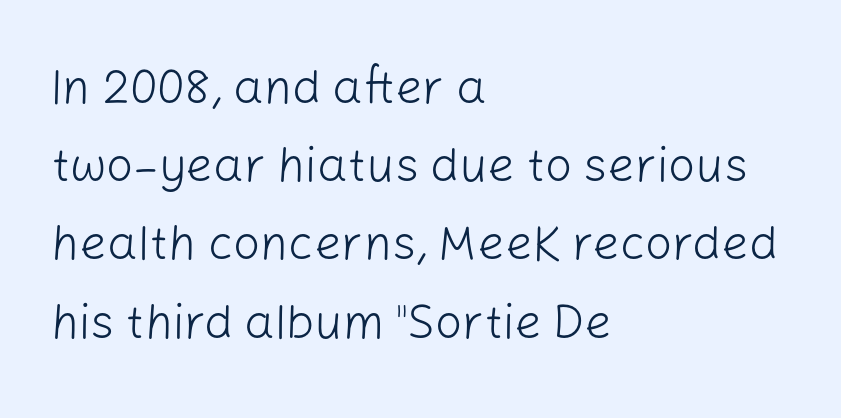
The image shows 48 px light sans-serif type, upright; set left-aligned, normal line spacing (1.63x), normal letter spacing, not underlined; low stroke contrast and a medium x-height.
